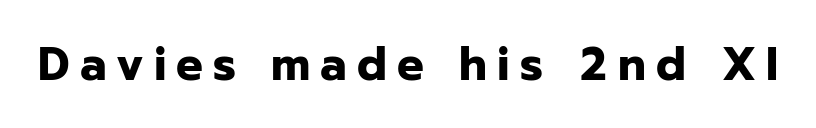
Character widths vary here, with narrow letters taking less room than wide ones. Each letter's strokes conclude bluntly, with no projecting serifs. Unmarked baselines from the first word to the last. Strong, thick strokes mark this as bold type. What stands out about the letter spacing? Its width — letters are far apart.
